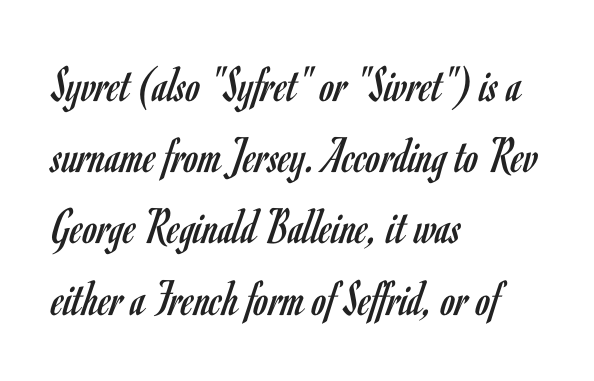
Q: Is the text bold? A: No.
Q: Is the text italic (slanted)? A: Yes.
Q: Is the typeface a serif or a sans-serif typeface? A: Sans-serif.
Q: Is the text underlined? A: No.
Q: How is the paragraph aligned? A: Left-aligned.
Q: Is the spacing between letters normal or unusually wide? A: Normal.
Q: Is the spacing between lines tight, normal or loose? A: Normal.
Q: Width (condensed, normal, or wide)? A: Condensed.
Q: Stroke contrast? A: Low.
Q: x-height? A: Small.
Q: Monospaced? A: No.
